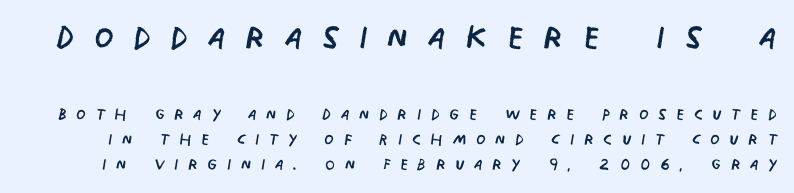
The letters are spread apart with noticeably loose tracking. Of the two passages, the one on top uses the larger point size. On a weight scale, this lands at 450 or below. The glyphs are unaccompanied by any horizontal stroke below them.
